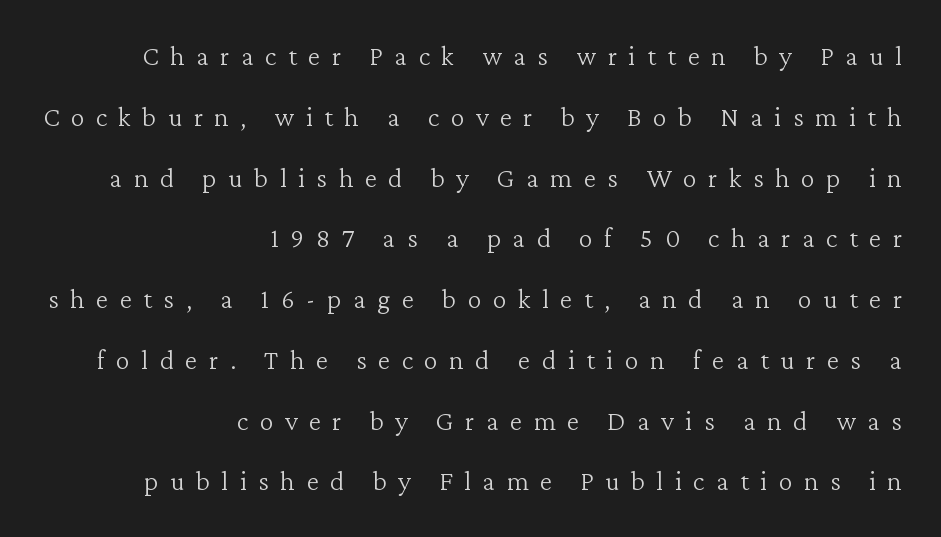
Vertical strokes here are truly vertical. Underlining? Definitely not there. A light-to-regular cut is what we see here. Loosely led — the rows are spread out. Little horizontal feet cap the strokes, marking this as serif type.
